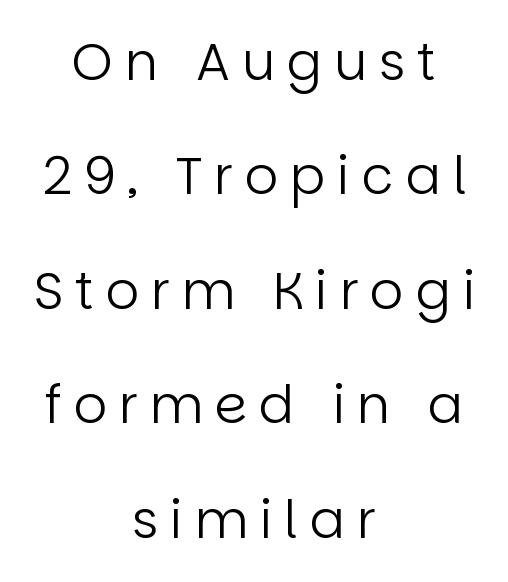
The image shows 52 px regular-weight sans-serif type, upright; set centered, loose line spacing (2.2x), unusually wide letter spacing (+0.23 em), not underlined; low stroke contrast and a large x-height.
